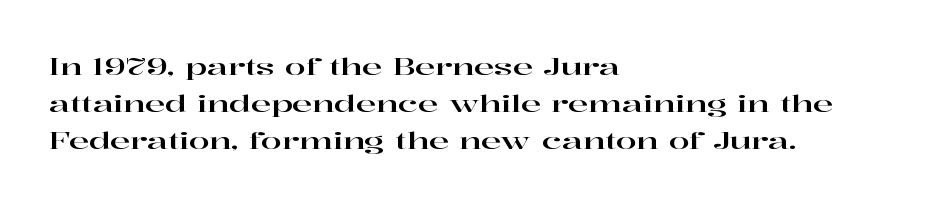
The image shows 24 px text type, upright; set left-aligned, normal line spacing (1.54x), normal letter spacing, not underlined.
